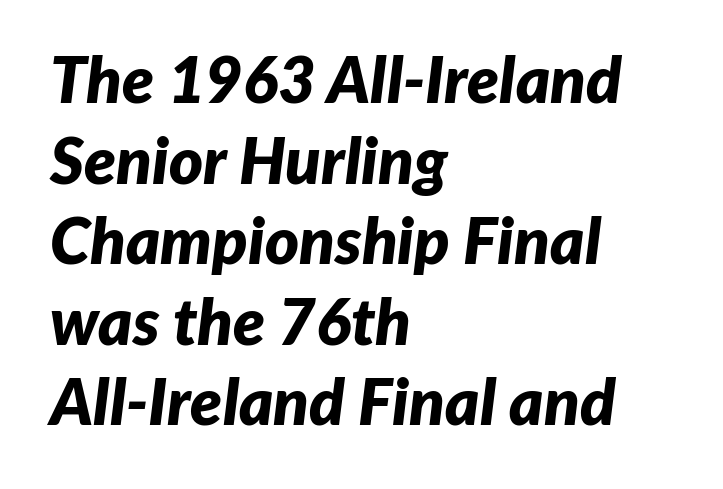
The image shows 65 px bold type, italic (leaning right); set left-aligned, line spacing 1.24x, normal letter spacing, not underlined; low stroke contrast and a medium x-height.
